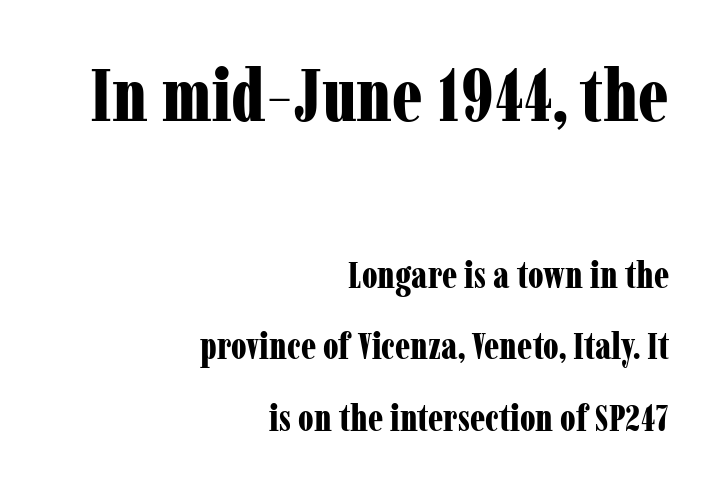
The type family on display is of the serif kind. The lines in this sample share a right terminus and differ only in where they begin. The emphasis by scale lands on block number one, above. Standard letterfit; no display-style spreading of the glyphs. The glyphs are unaccompanied by any horizontal stroke below them. The face used here is proportionally spaced, like ordinary book or web type.
